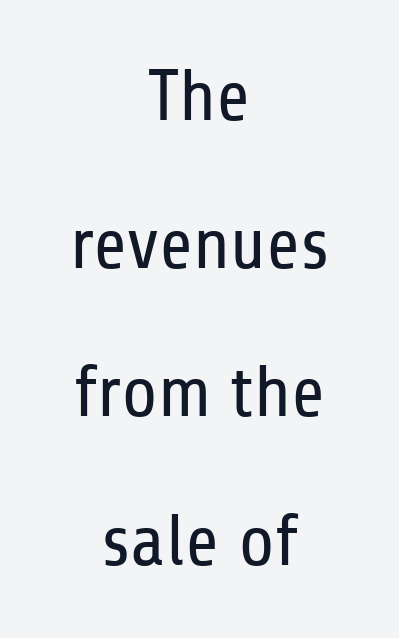
Italic? Not at all — the glyphs are vertical. Regarding serifs, this sample does without them. The rag falls on both sides of this text block equally. The rendering uses natural spacing where letterforms have individual widths.
